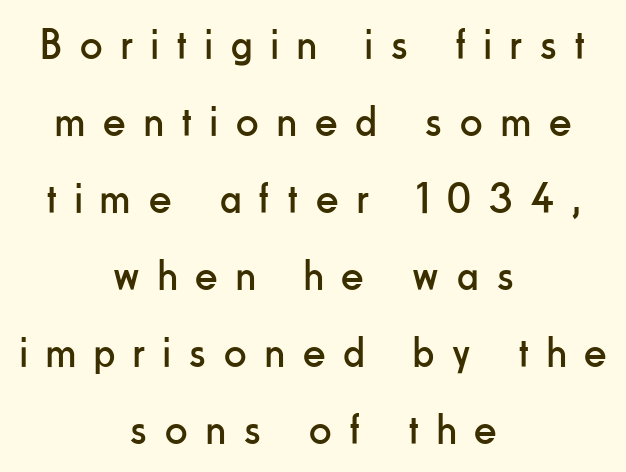
{"serif": "no", "italic": "no", "bold": "no", "weight": "regular", "width": "condensed", "stroke_contrast": "low", "x_height": "small", "monospaced": "no", "underline": "no", "align": "center", "line_spacing_ratio": 1.75, "letter_spacing": "wide", "letter_spacing_em": 0.42, "glyph_px": 44}
